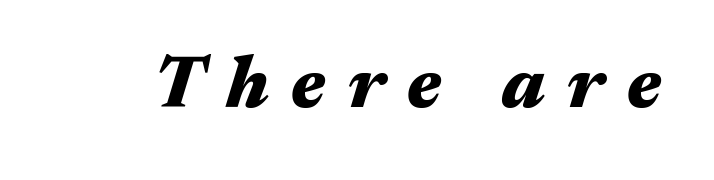
{"italic": "yes", "lean": "right", "slant_degrees": 17, "bold": "yes", "weight": "heavy", "width": "wide", "stroke_contrast": "medium", "x_height": "medium", "monospaced": "no", "underline": "no", "letter_spacing": "wide", "letter_spacing_em": 0.31, "glyph_px": 73}
